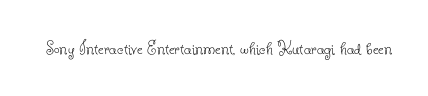
{"italic": "no", "bold": "no", "underline": "no", "letter_spacing": "normal", "letter_spacing_em": 0.0, "glyph_px": 20}
